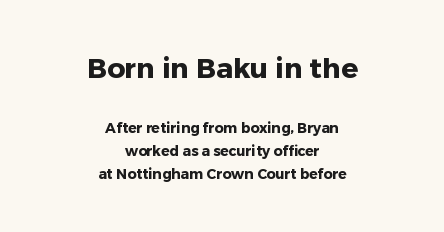
The lines are quadded center. Posture: upright roman. The sample has been set heavy, in full bold. Nope, no serifs anywhere on these letters. Do the characters align in a grid? No, the font is proportional. How are the letters spaced? Ordinarily, with no added tracking.
